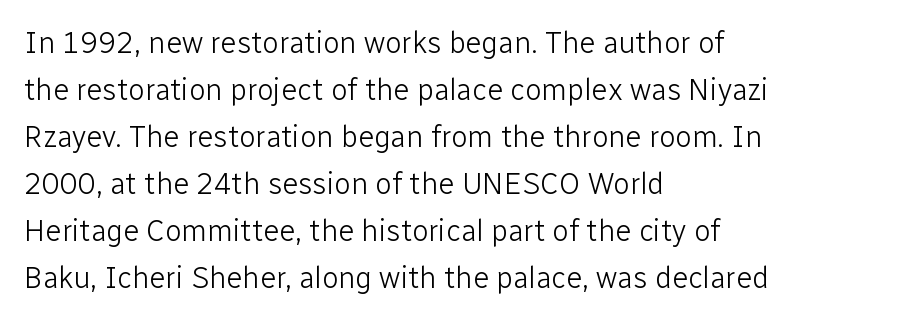
The image shows 30 px light sans-serif type, upright; set left-aligned, normal line spacing (1.57x), normal letter spacing, not underlined; low stroke contrast and a medium x-height.
